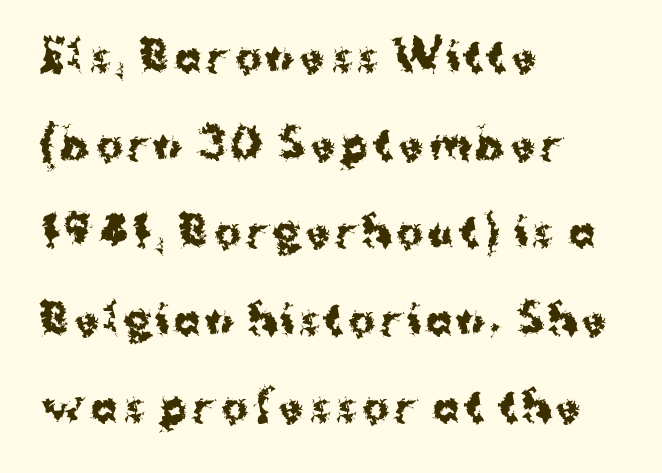
{"serif": "no", "italic": "no", "bold": "yes", "weight": "bold", "width": "normal", "stroke_contrast": "medium", "x_height": "medium", "monospaced": "no", "underline": "no", "align": "left", "line_spacing": "loose", "line_spacing_ratio": 2.19, "glyph_px": 40}
